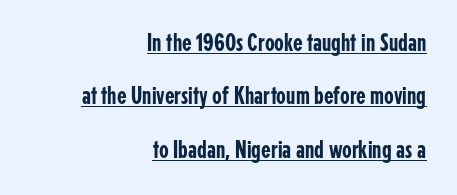
Q: Is the text italic (slanted)? A: No, it is upright.
Q: Is the text underlined? A: Yes.
Q: How is the paragraph aligned? A: Right-aligned.
Q: Is the spacing between letters normal or unusually wide? A: Normal.
Q: Is the spacing between lines tight, normal or loose? A: Loose.
